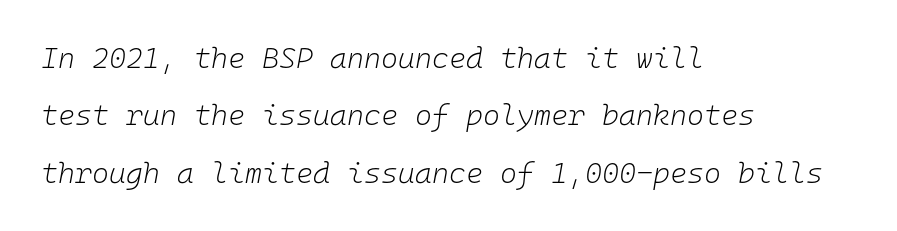
The image shows 29 px light type, italic (leaning right), monospaced; set left-aligned, loose line spacing (1.98x), normal letter spacing, not underlined; low stroke contrast and a medium x-height.
